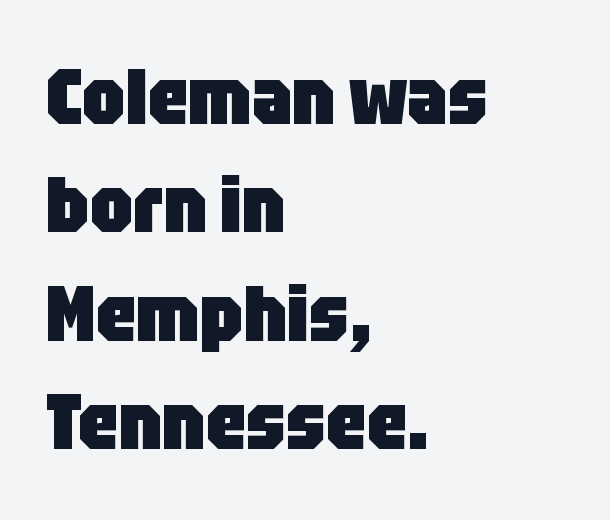
{"serif": "no", "italic": "no", "bold": "yes", "weight": "heavy", "width": "condensed", "stroke_contrast": "low", "x_height": "large", "monospaced": "no", "underline": "no", "align": "left", "line_spacing": "normal", "line_spacing_ratio": 1.39, "letter_spacing": "normal", "letter_spacing_em": 0.0, "glyph_px": 78}
